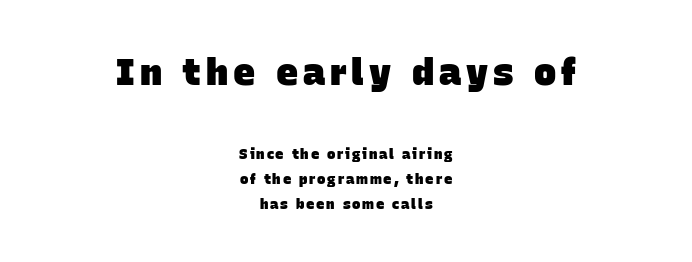
{"serif": "no", "bold": "yes", "weight": "heavy", "width": "normal", "stroke_contrast": "low", "x_height": "large", "monospaced": "no", "underline": "no", "align": "center", "line_spacing_ratio": 1.79, "larger_block": "first", "size_ratio": 2.64, "glyph_px": 37}
